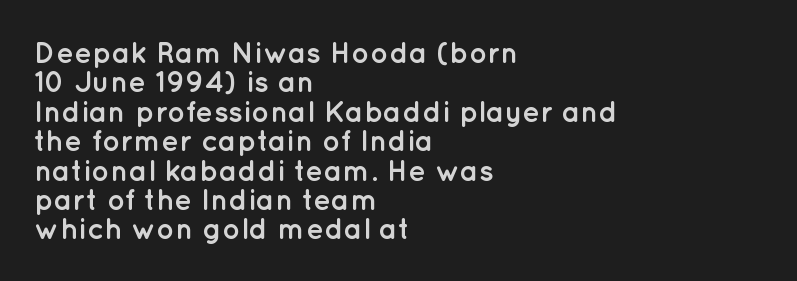
Q: Is the text bold? A: Yes.
Q: Is the text italic (slanted)? A: No, it is upright.
Q: Is the typeface a serif or a sans-serif typeface? A: Sans-serif.
Q: Is the text underlined? A: No.
Q: How is the paragraph aligned? A: Left-aligned.
Q: Is the spacing between letters normal or unusually wide? A: Normal.
Q: Is the spacing between lines tight, normal or loose? A: Tight.
Q: Width (condensed, normal, or wide)? A: Normal.
Q: Stroke contrast? A: Low.
Q: x-height? A: Medium.
Q: Monospaced? A: No.
